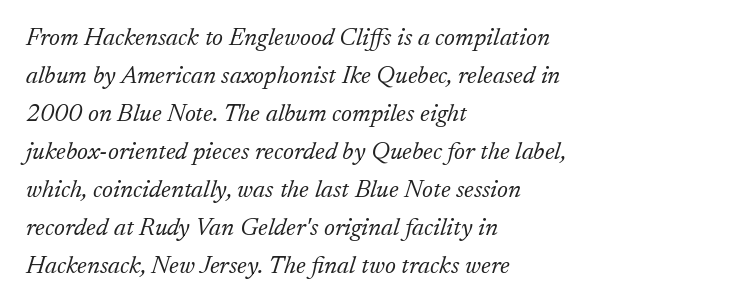
{"italic": "yes", "lean": "right", "slant_degrees": 17, "bold": "no", "underline": "no", "align": "left", "line_spacing": "normal", "line_spacing_ratio": 1.52, "letter_spacing": "normal", "letter_spacing_em": 0.0, "glyph_px": 25}
